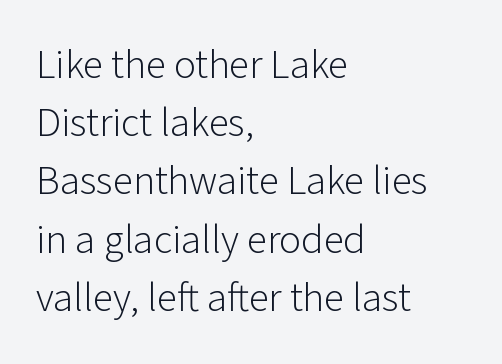
Q: Is the text bold? A: No.
Q: Is the text italic (slanted)? A: No, it is upright.
Q: Is the typeface a serif or a sans-serif typeface? A: Sans-serif.
Q: Is the text underlined? A: No.
Q: How is the paragraph aligned? A: Left-aligned.
Q: Is the spacing between letters normal or unusually wide? A: Normal.
Q: Is the spacing between lines tight, normal or loose? A: Normal.
Q: Width (condensed, normal, or wide)? A: Normal.
Q: Stroke contrast? A: Low.
Q: x-height? A: Medium.
Q: Monospaced? A: No.
